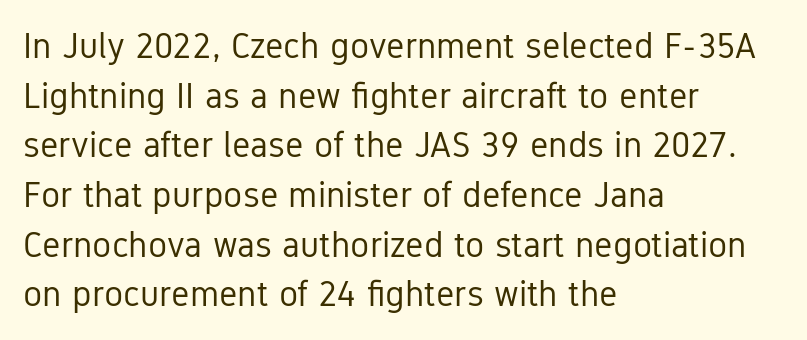
Q: Is the text bold? A: No.
Q: Is the text italic (slanted)? A: No, it is upright.
Q: Is the typeface a serif or a sans-serif typeface? A: Sans-serif.
Q: Is the text underlined? A: No.
Q: How is the paragraph aligned? A: Left-aligned.
Q: Is the spacing between letters normal or unusually wide? A: Normal.
Q: Is the spacing between lines tight, normal or loose? A: Normal.
Q: Width (condensed, normal, or wide)? A: Condensed.
Q: Stroke contrast? A: Low.
Q: x-height? A: Medium.
Q: Monospaced? A: No.
